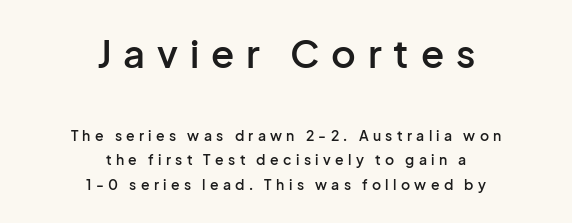
Q: Is the text bold? A: Semi-bold.
Q: Is the text italic (slanted)? A: No, it is upright.
Q: Is the typeface a serif or a sans-serif typeface? A: Sans-serif.
Q: Is the text underlined? A: No.
Q: How is the paragraph aligned? A: Centered.
Q: Is the spacing between letters normal or unusually wide? A: Unusually wide.
Q: Which block of text is set in a larger size, the first (top) or the second (bottom)? A: The first (top) one.
Q: Width (condensed, normal, or wide)? A: Normal.
Q: Stroke contrast? A: Low.
Q: x-height? A: Medium.
Q: Monospaced? A: No.
